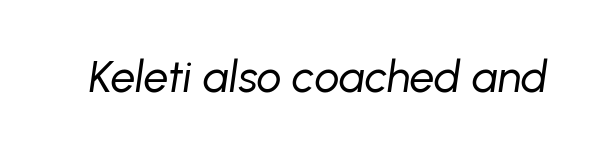
Glance below the letters and you will spot only blank space. Spacing verdict: proportional, widths tailored to each character. Nothing heavy about these letters — not bold at all. Honestly, the letter spacing is just normal — you wouldn't notice it. Characters are canted at an angle relative to the baseline's perpendicular.
